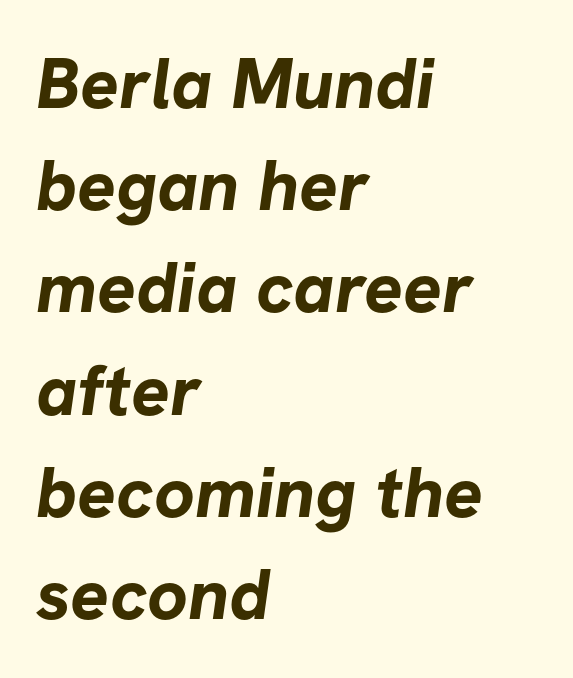
{"serif": "no", "bold": "yes", "weight": "bold", "width": "normal", "stroke_contrast": "low", "x_height": "medium", "monospaced": "no", "underline": "no", "align": "left", "line_spacing": "normal", "line_spacing_ratio": 1.42, "letter_spacing": "normal", "letter_spacing_em": 0.0, "glyph_px": 72}
